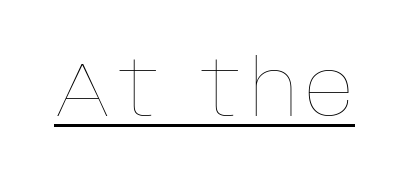
The letters stand upright; this is a roman face. The letterforms sit at book weight or below. Is this a fixed-width face? No — the glyphs have proportional, varying widths. This rendering features underlined lettering.
